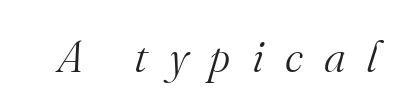
Q: Is the text bold? A: No.
Q: Is the text italic (slanted)? A: Yes, it leans right by about 16 degrees.
Q: Is the typeface a serif or a sans-serif typeface? A: Serif.
Q: Is the text underlined? A: No.
Q: Is the spacing between letters normal or unusually wide? A: Unusually wide.
Q: Width (condensed, normal, or wide)? A: Normal.
Q: Stroke contrast? A: Medium.
Q: x-height? A: Small.
Q: Monospaced? A: No.
